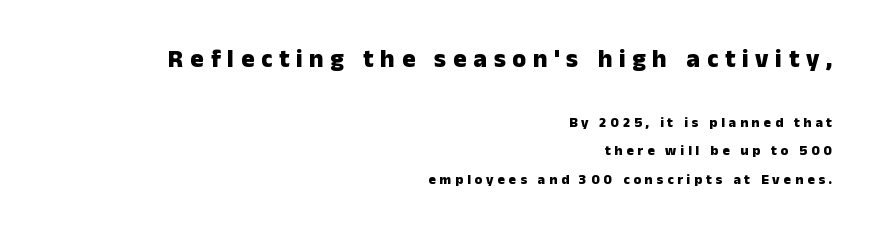
Quick note: interline space is abundant. Is the lower block the larger one? No — the upper block carries the bigger type. One-word summary of the alignment: right. Stroke thickness is high; the sample reads as a true bold. The line texture is sparse and dotted thanks to wide tracking.
